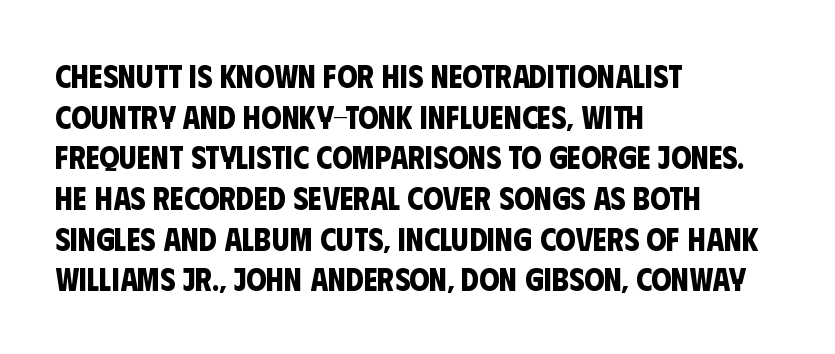
{"serif": "no", "bold": "yes", "weight": "bold", "width": "condensed", "stroke_contrast": "low", "x_height": "large", "monospaced": "no", "underline": "no", "align": "left", "line_spacing": "normal", "line_spacing_ratio": 1.27, "letter_spacing": "normal", "letter_spacing_em": 0.0, "glyph_px": 32}
